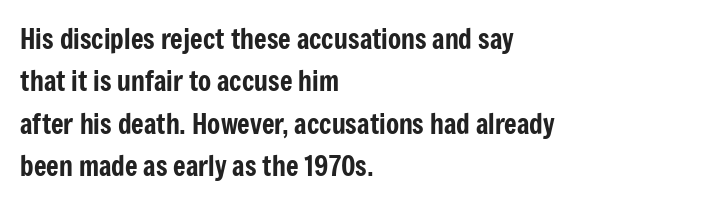
Successive baselines arrive at the customary interval. Tall strokes in this sample are plumb rather than angled. Where is the straight margin? On the left. Lines of text with bare space underneath. Each word holds together tightly as a unit, with standard inter-letter gaps.
